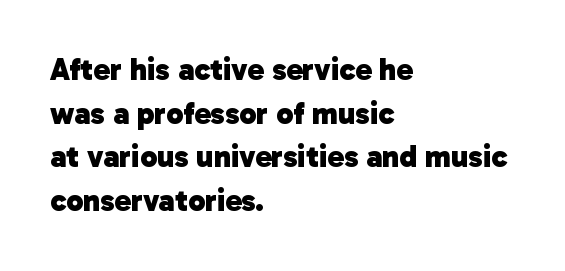
{"serif": "no", "bold": "yes", "weight": "heavy", "width": "normal", "stroke_contrast": "low", "x_height": "medium", "monospaced": "no", "underline": "no", "align": "left", "line_spacing": "normal", "line_spacing_ratio": 1.41, "letter_spacing": "normal", "letter_spacing_em": 0.0, "glyph_px": 31}
